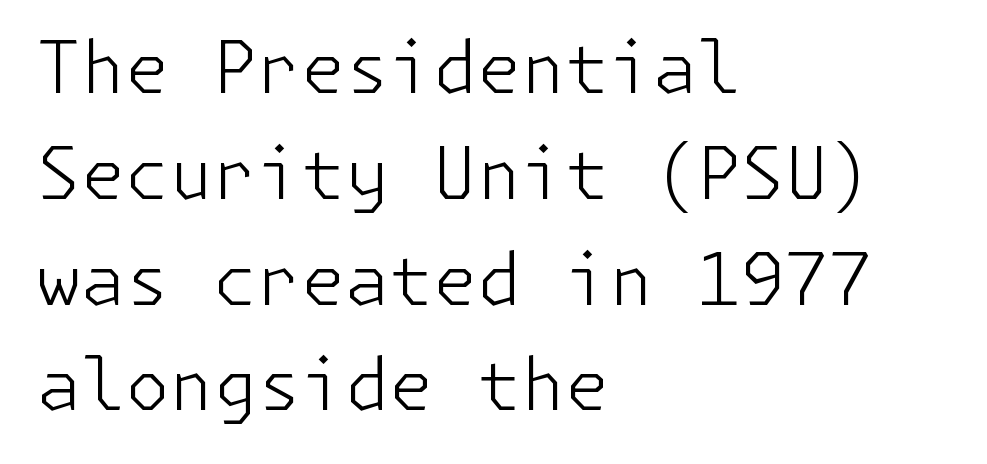
The image shows 71 px light sans-serif type, upright; set left-aligned, normal line spacing (1.49x), normal letter spacing, not underlined; low stroke contrast and a medium x-height.
